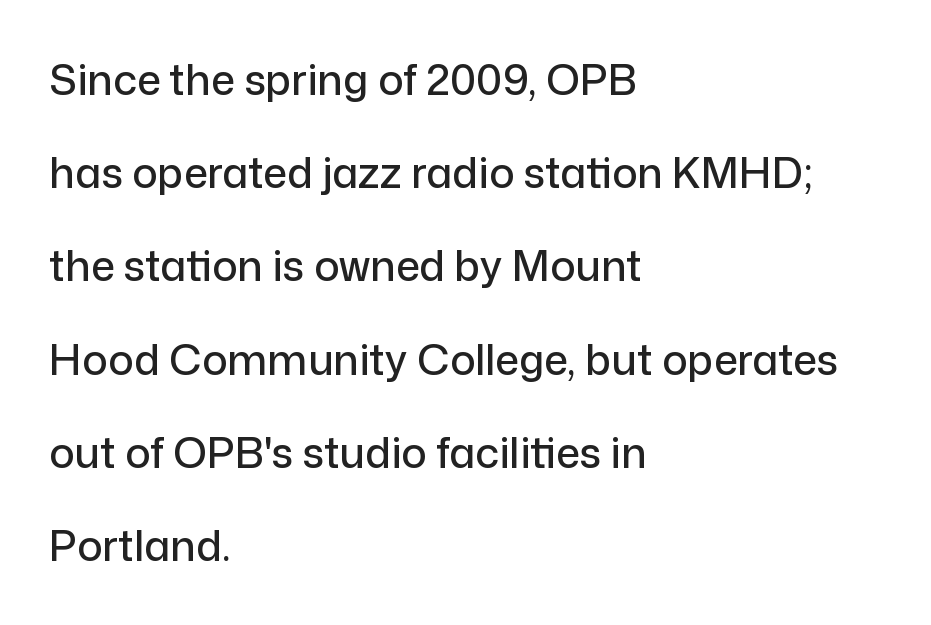
The lettering stays uniformly vertical, giving the passage a roman look. The designer dialed line spacing up above the default. Here the designer chose a conventional face with non-uniform glyph widths. These lines are composed in type without serifs. Honestly, there is no underline to notice here at all. The ragged edge is on the right, which tells us the setting is flush left.
